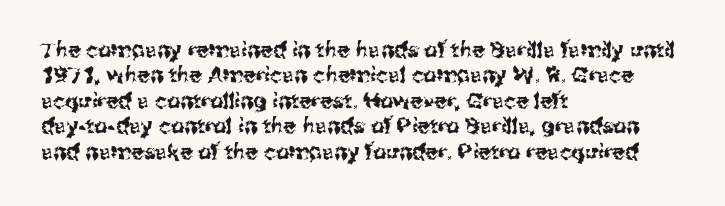
Short and long lines alike share a common starting point at left. Letters rest on an invisible, unmarked baseline. No extra tracking has been applied to these lines. Is there any slant? The stems are plumb.
